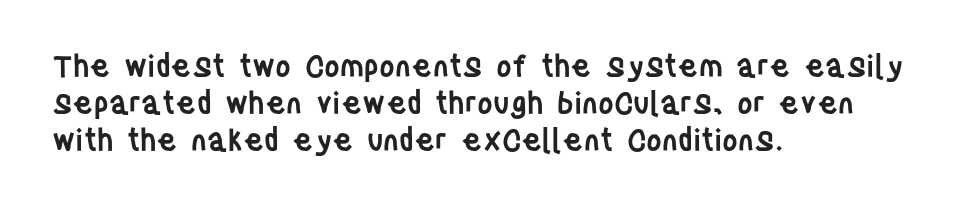
{"serif": "no", "italic": "no", "bold": "semi", "weight": "semibold", "width": "condensed", "stroke_contrast": "low", "x_height": "large", "monospaced": "no", "underline": "no", "align": "left", "line_spacing_ratio": 1.23, "letter_spacing": "normal", "letter_spacing_em": 0.0, "glyph_px": 30}
